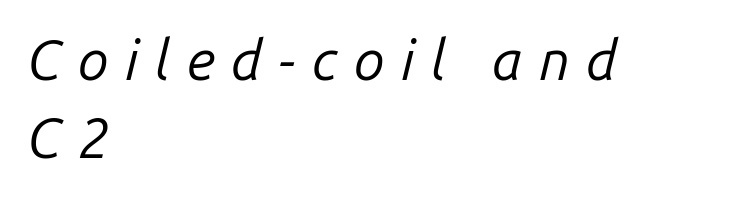
{"italic": "yes", "lean": "right", "slant_degrees": 14, "bold": "no", "weight": "regular", "width": "normal", "stroke_contrast": "low", "x_height": "medium", "monospaced": "no", "underline": "no", "align": "left", "line_spacing": "normal", "line_spacing_ratio": 1.4, "letter_spacing": "wide", "letter_spacing_em": 0.29, "glyph_px": 56}
